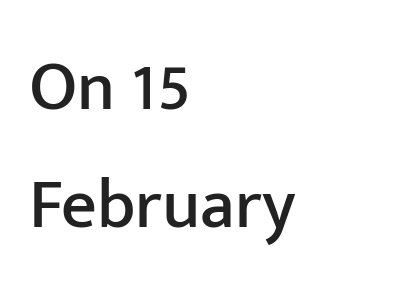
{"serif": "no", "italic": "no", "width": "normal", "stroke_contrast": "low", "x_height": "medium", "monospaced": "no", "underline": "no", "align": "left", "line_spacing": "normal", "line_spacing_ratio": 1.69, "letter_spacing": "normal", "letter_spacing_em": 0.0, "glyph_px": 70}
